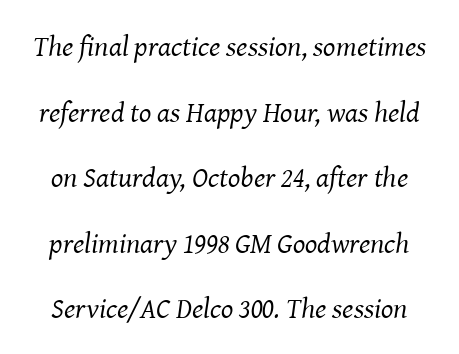
Q: Is the text bold? A: No.
Q: Is the text italic (slanted)? A: Yes, it leans right by about 8 degrees.
Q: Is the typeface a serif or a sans-serif typeface? A: Serif.
Q: Is the text underlined? A: No.
Q: Is the spacing between letters normal or unusually wide? A: Normal.
Q: Is the spacing between lines tight, normal or loose? A: Loose.
Q: Width (condensed, normal, or wide)? A: Normal.
Q: Stroke contrast? A: Medium.
Q: x-height? A: Medium.
Q: Monospaced? A: No.
